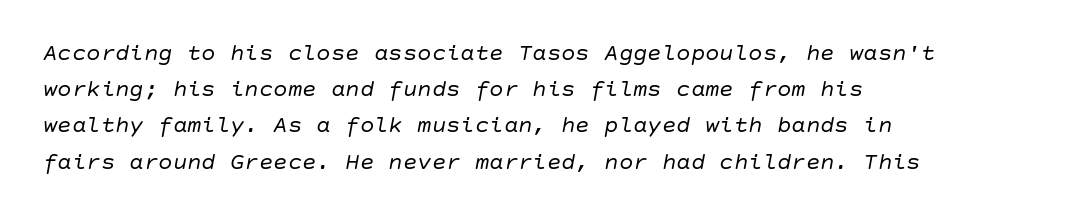
{"italic": "yes", "lean": "right", "slant_degrees": 10, "bold": "no", "underline": "no", "align": "left", "line_spacing": "normal", "line_spacing_ratio": 1.51, "letter_spacing": "normal", "letter_spacing_em": 0.0, "glyph_px": 24}
